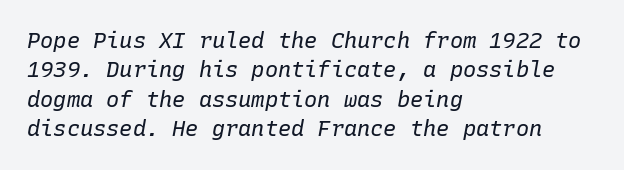
The image shows 22 px text type, italic (leaning right); set left-aligned, normal line spacing (1.34x), normal letter spacing, not underlined.
